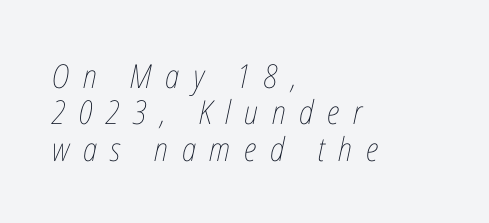
{"italic": "yes", "lean": "right", "slant_degrees": 12, "bold": "no", "weight": "thin", "width": "condensed", "stroke_contrast": "low", "x_height": "medium", "monospaced": "no", "underline": "no", "align": "left", "line_spacing": "tight", "line_spacing_ratio": 1.1, "letter_spacing": "wide", "letter_spacing_em": 0.41, "glyph_px": 33}
